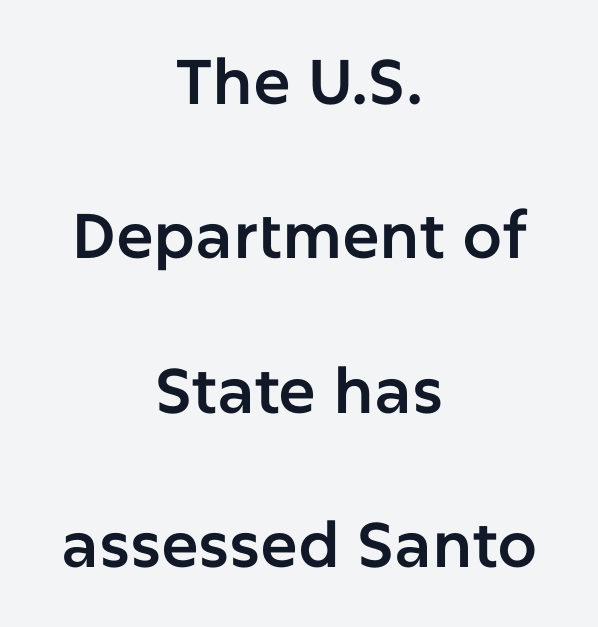
Think of a printed novel: that variable character pitch is what you see here. This block would shrink considerably if given ordinary leading; it's expanded now. The area under the type is left untouched. A typesetter would call this zero additional tracking.
